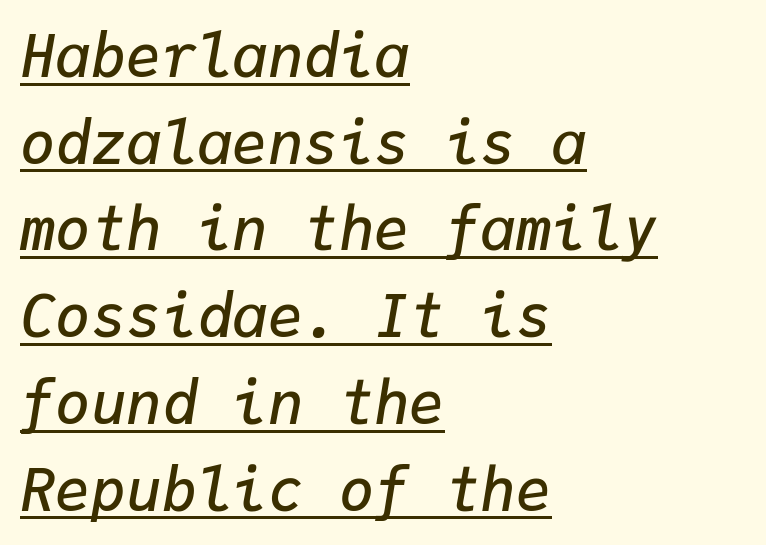
Like a heading marked for emphasis, these lines bear an underscore. The paragraph shown leans on its left margin. The horizontal fit of the characters is conventional and even. If you measured baseline to baseline, you'd find a middling distance. Think of a typewriter: that constant character pitch is what you see here.
